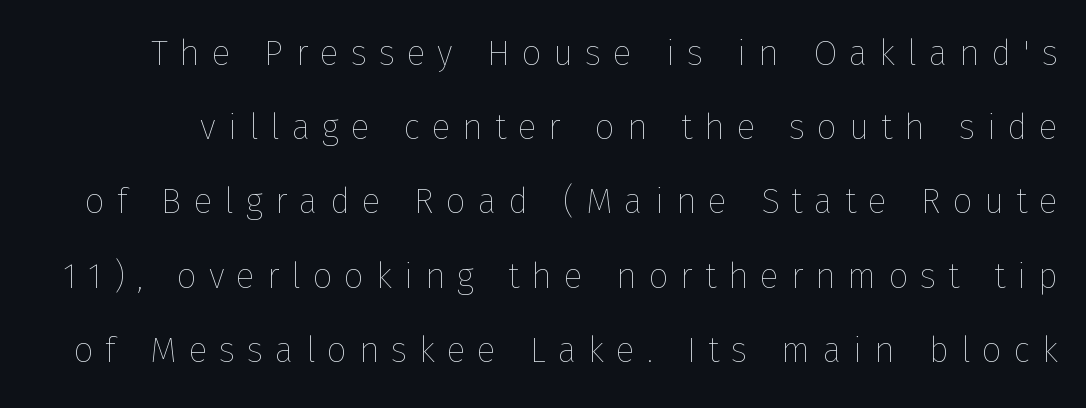
Q: Is the text bold? A: No.
Q: Is the text italic (slanted)? A: No, it is upright.
Q: Is the text underlined? A: No.
Q: Is the spacing between letters normal or unusually wide? A: Unusually wide.
Q: Is the spacing between lines tight, normal or loose? A: Loose.
Q: Width (condensed, normal, or wide)? A: Normal.
Q: Stroke contrast? A: Low.
Q: x-height? A: Medium.
Q: Monospaced? A: No.
